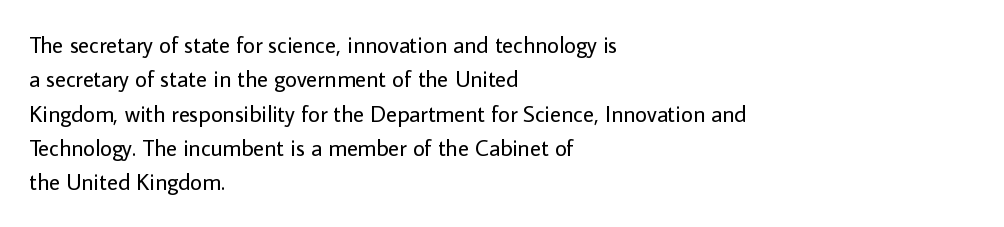
The image shows 23 px text type, upright; set left-aligned, normal line spacing (1.49x), normal letter spacing, not underlined.
